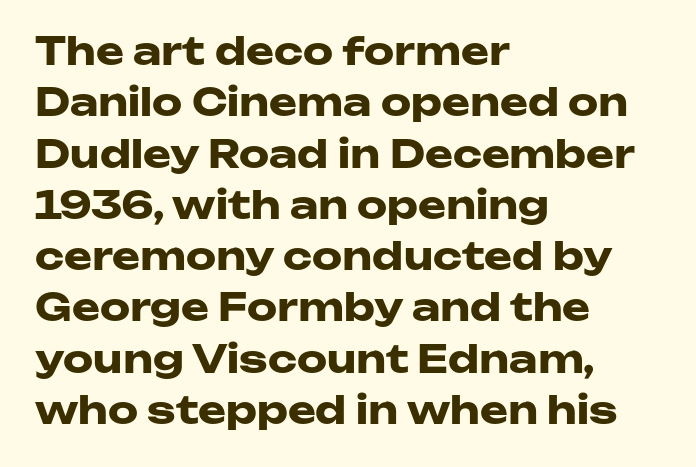
{"serif": "no", "italic": "no", "bold": "yes", "weight": "heavy", "width": "wide", "stroke_contrast": "low", "x_height": "medium", "monospaced": "no", "underline": "no", "align": "left", "line_spacing": "normal", "line_spacing_ratio": 1.35, "letter_spacing": "normal", "letter_spacing_em": 0.0, "glyph_px": 38}
